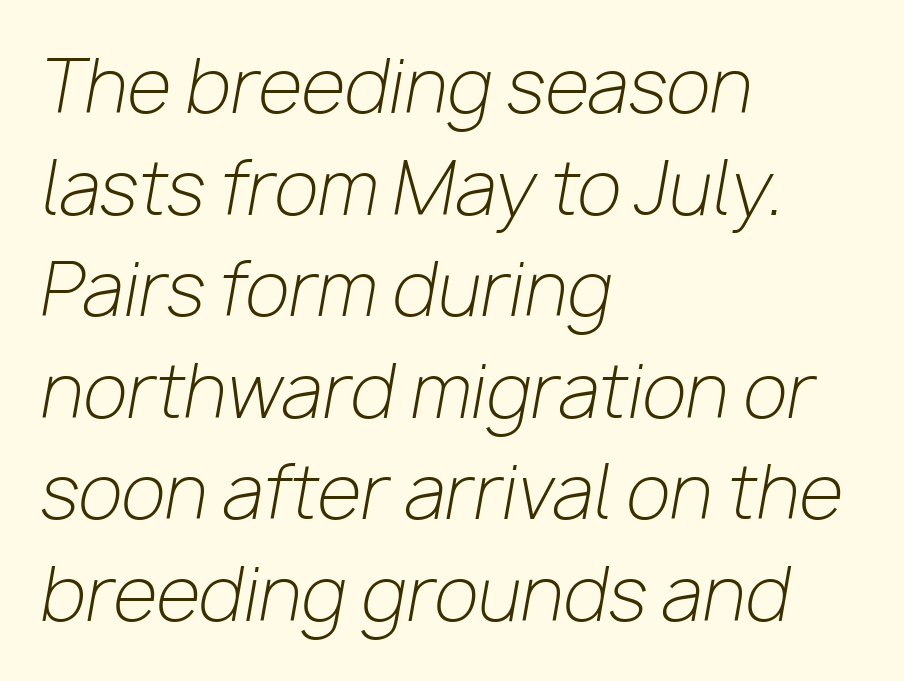
This reads as an unemphasized weight, regular at the heaviest. The axis of the letterforms is tilted away from vertical. The specimen omits any rule beneath the text block's lines. Spacing verdict: proportional, widths tailored to each character. Look at the tracking — it's just the regular setting, nothing added.
